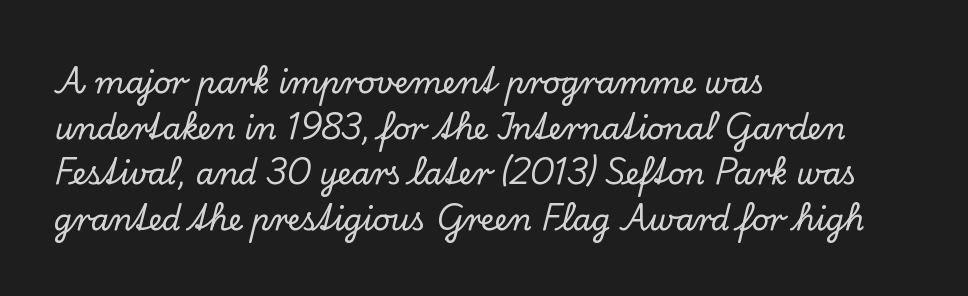
What's the leading like? Ordinary, nothing unusual. The face used here is seriffed, in the tradition of book romans. The passage shown is typed in a proportional face where columns would drift. Casual observation: everything's shoved over to the left.
